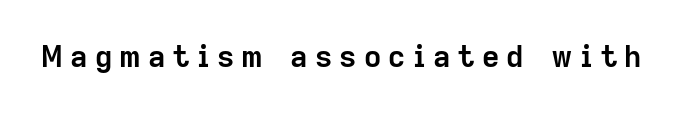
{"serif": "no", "italic": "no", "bold": "yes", "weight": "semibold", "width": "normal", "stroke_contrast": "low", "x_height": "medium", "monospaced": "no", "underline": "no", "letter_spacing": "wide", "letter_spacing_em": 0.24, "glyph_px": 30}
